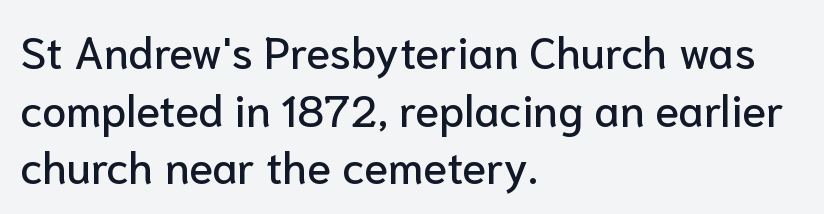
{"serif": "no", "italic": "no", "width": "normal", "stroke_contrast": "low", "x_height": "medium", "monospaced": "no", "underline": "no", "align": "left", "line_spacing": "normal", "line_spacing_ratio": 1.31, "letter_spacing": "normal", "letter_spacing_em": 0.0, "glyph_px": 44}
